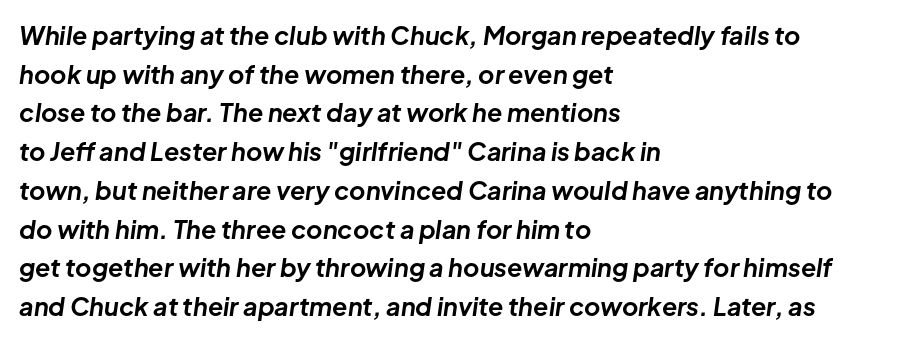
The image shows 25 px bold type, italic (leaning right); set left-aligned, normal line spacing (1.55x), normal letter spacing, not underlined.
